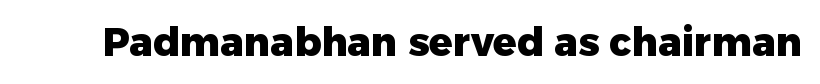
You could not count columns in this text — the font is proportionally spaced. A dark, heavy texture on the line: the type is bold. The space directly below the letters is spotless. Inter-character spacing is left at the font's built-in metrics. These lines are composed in type without serifs.
